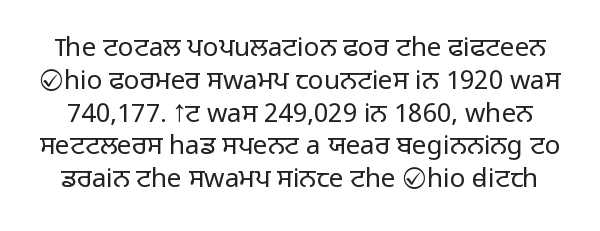
Weight: in the light-to-regular range. A typesetter would mark this as roman, not italic. Default kerning and tracking; the words read as compact shapes. A clean baseline with only descenders dipping below it. Vertically, the passage feels balanced, rows spaced as you'd expect.
